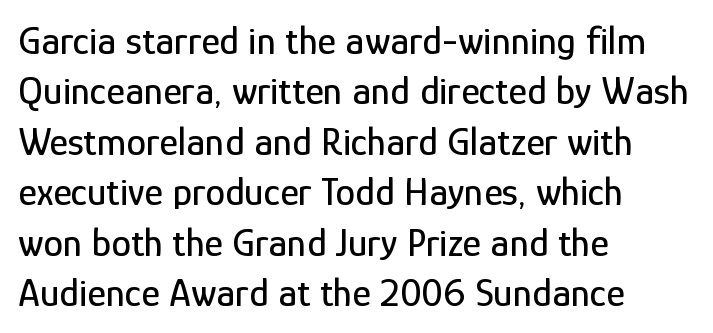
Q: Is the text italic (slanted)? A: No, it is upright.
Q: Is the typeface a serif or a sans-serif typeface? A: Sans-serif.
Q: Is the text underlined? A: No.
Q: How is the paragraph aligned? A: Left-aligned.
Q: Is the spacing between letters normal or unusually wide? A: Normal.
Q: Is the spacing between lines tight, normal or loose? A: Normal.
Q: Width (condensed, normal, or wide)? A: Condensed.
Q: Stroke contrast? A: Low.
Q: x-height? A: Medium.
Q: Monospaced? A: No.
